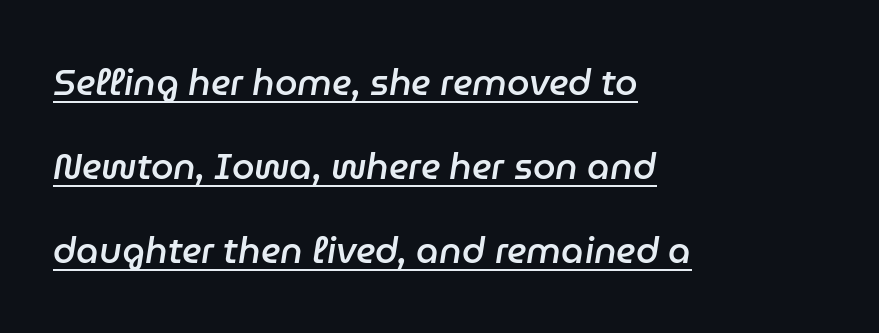
The image shows 36 px semibold type, italic (leaning right); set left-aligned, loose line spacing (2.33x), normal letter spacing, underlined; low stroke contrast and a medium x-height.
